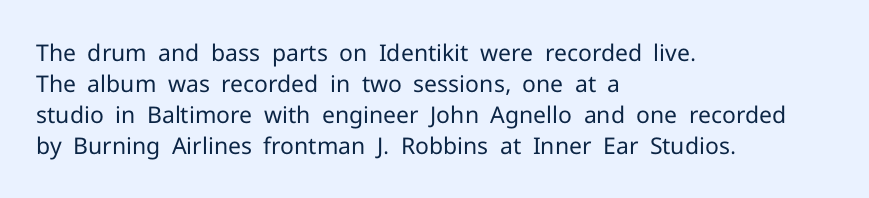
{"italic": "no", "bold": "no", "underline": "no", "align": "left", "line_spacing": "normal", "line_spacing_ratio": 1.35, "letter_spacing": "normal", "letter_spacing_em": 0.0, "glyph_px": 23}
